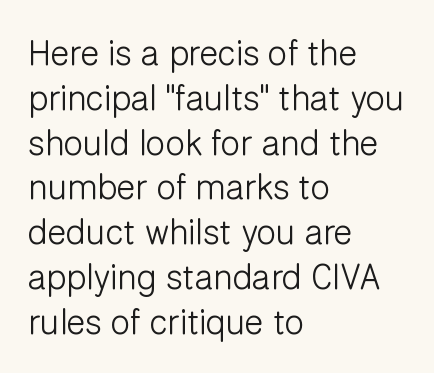
The image shows 35 px light sans-serif type, upright; set left-aligned, normal line spacing (1.28x), normal letter spacing, not underlined; low stroke contrast and a medium x-height.
